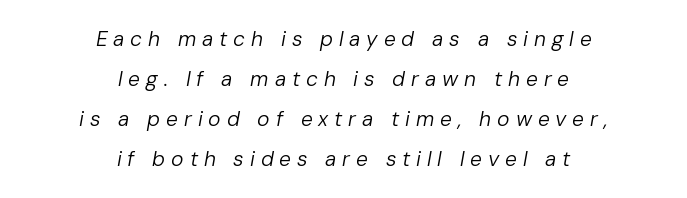
{"italic": "yes", "lean": "right", "slant_degrees": 10, "bold": "no", "underline": "no", "align": "center", "line_spacing": "loose", "line_spacing_ratio": 1.9, "letter_spacing": "wide", "letter_spacing_em": 0.28, "glyph_px": 21}
